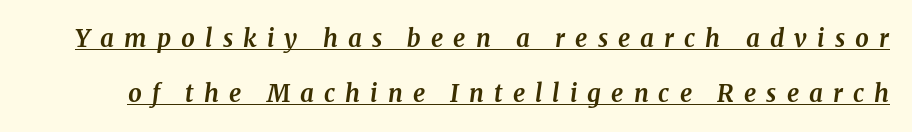
Each word looks stretched out because of the extra space between its letters. The lines are spread far apart with generous leading. The sample has been set heavy, in full bold. The rendering uses the underline text-decoration. Rendered with sloped, italic letterforms.
